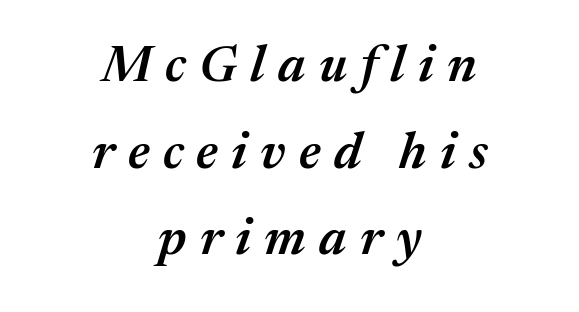
{"italic": "yes", "lean": "right", "slant_degrees": 17, "bold": "semi", "weight": "semibold", "width": "normal", "stroke_contrast": "medium", "x_height": "medium", "monospaced": "no", "underline": "no", "align": "center", "line_spacing": "normal", "line_spacing_ratio": 1.7, "letter_spacing": "wide", "letter_spacing_em": 0.26, "glyph_px": 51}
